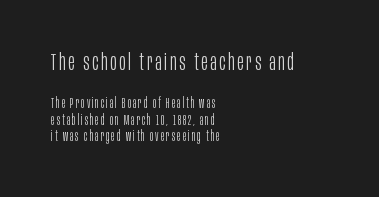
{"italic": "no", "bold": "no", "underline": "no", "align": "left", "line_spacing_ratio": 1.17, "larger_block": "first", "size_ratio": 1.64, "glyph_px": 23}
